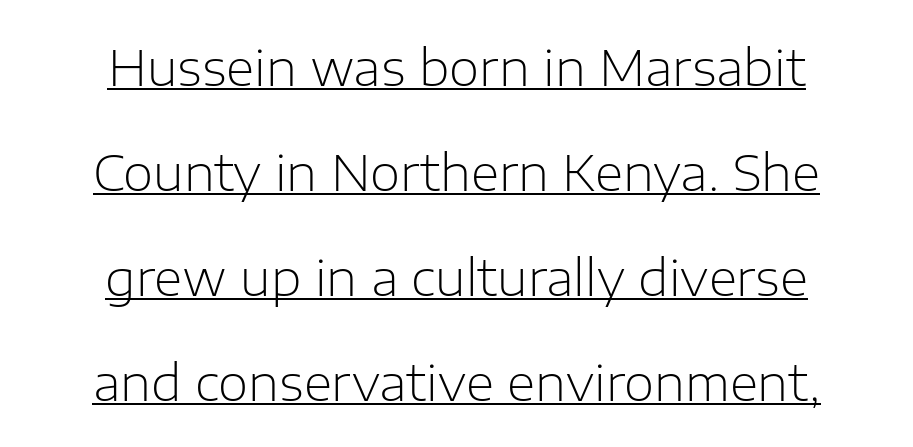
Each letter keeps its own natural width here, so spacing adapts to shape. The passage shown is not bold in any degree. This block would shrink considerably if given ordinary leading; it's expanded now. The passage shown has conventional tracking throughout. Posture: vertical. Where is the straight margin? There isn't one; the lines are centered.
